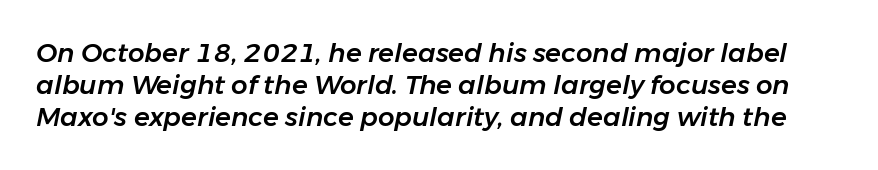
Tracking value appears to be zero — textbook default spacing. Style check: oblique. The area under the type is left untouched.
